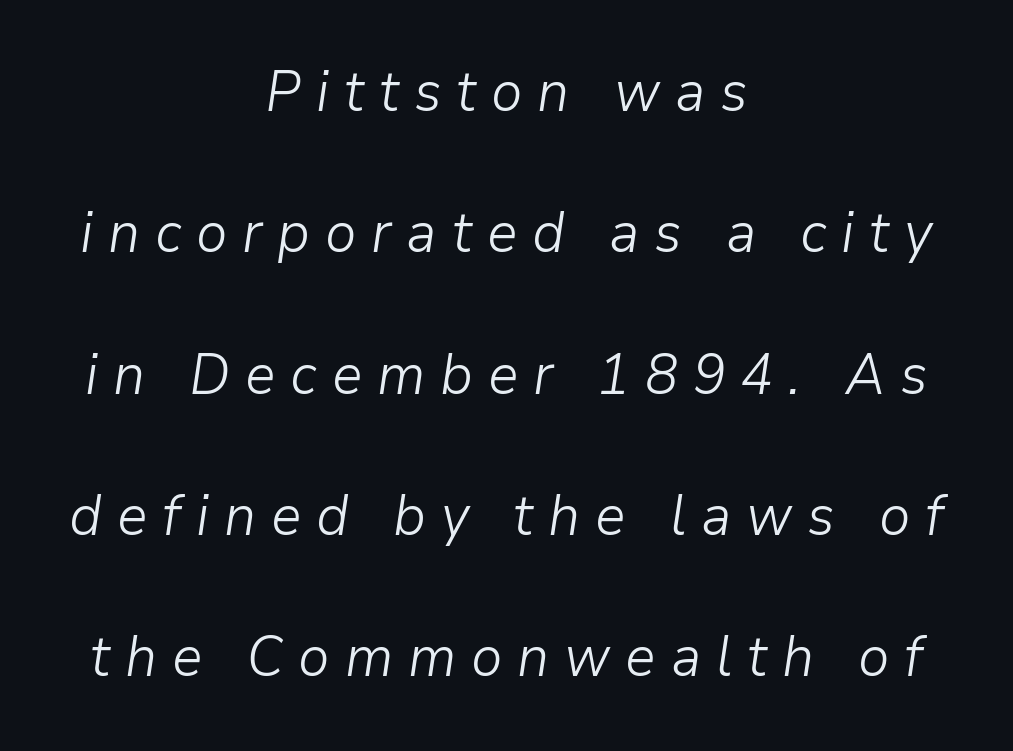
Q: Is the text bold? A: No.
Q: Is the text italic (slanted)? A: Yes, it leans right by about 9 degrees.
Q: Is the text underlined? A: No.
Q: How is the paragraph aligned? A: Centered.
Q: Is the spacing between letters normal or unusually wide? A: Unusually wide.
Q: Is the spacing between lines tight, normal or loose? A: Loose.
Q: Width (condensed, normal, or wide)? A: Normal.
Q: Stroke contrast? A: Low.
Q: x-height? A: Medium.
Q: Monospaced? A: No.
